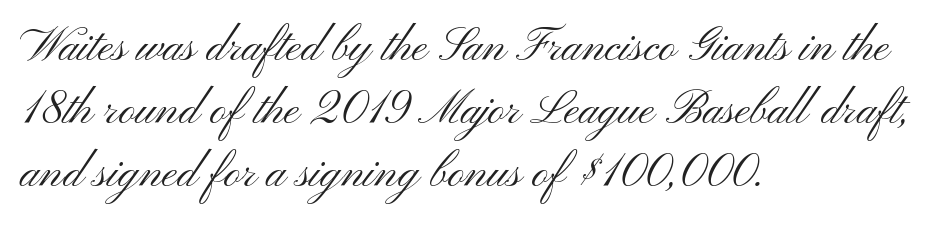
The image shows 46 px light, wide sans-serif type; set left-aligned, normal line spacing (1.37x), normal letter spacing, not underlined; medium stroke contrast and a small x-height.
